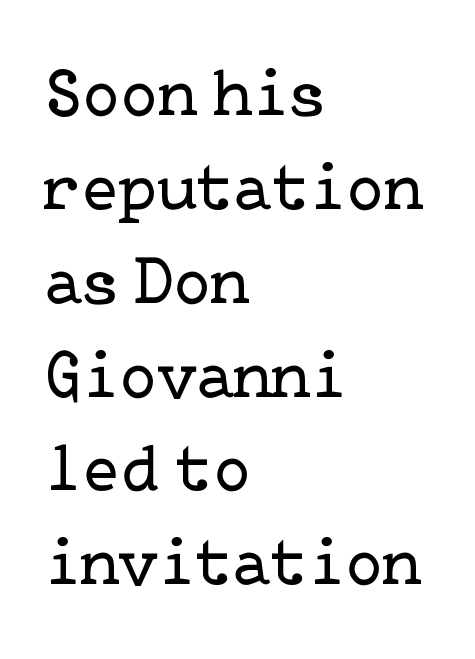
{"serif": "yes", "italic": "no", "bold": "no", "weight": "regular", "width": "normal", "stroke_contrast": "low", "x_height": "medium", "underline": "no", "align": "left", "line_spacing": "normal", "line_spacing_ratio": 1.38, "letter_spacing": "normal", "letter_spacing_em": 0.0, "glyph_px": 68}
